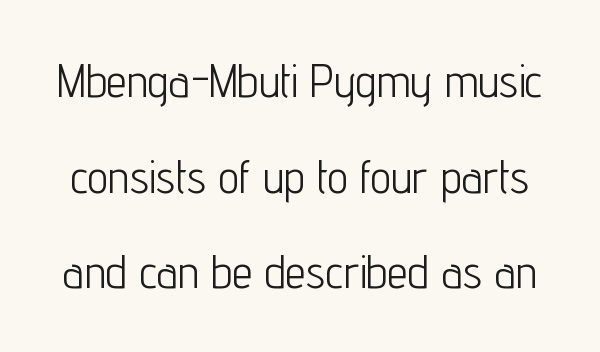
The axis of the letterforms is exactly vertical. The strokes carry an ordinary text weight at most. Standard letterfit; no display-style spreading of the glyphs. What's the leading like? Stretched, with rows far apart. Are there feet on the stems? There aren't — it's a sans. The area under the type is left untouched.
